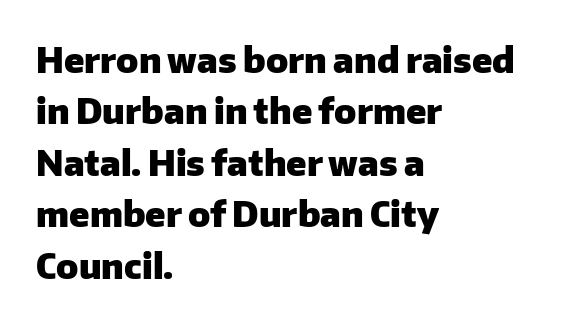
The image shows 35 px heavy sans-serif type, upright; set left-aligned, normal line spacing (1.47x), normal letter spacing, not underlined; low stroke contrast and a medium x-height.
